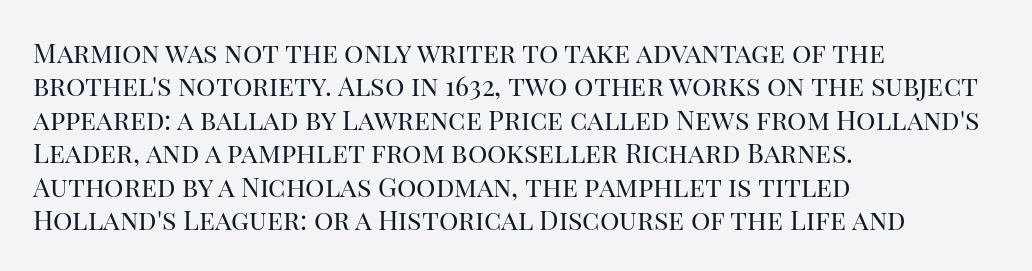
{"italic": "no", "bold": "no", "underline": "no", "align": "left", "line_spacing_ratio": 1.24, "letter_spacing": "normal", "letter_spacing_em": 0.0, "glyph_px": 27}
